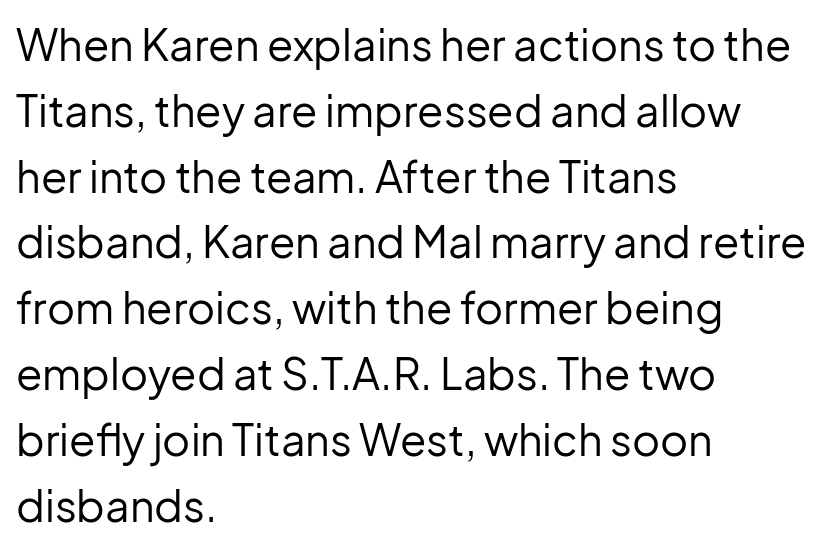
Q: Is the text bold? A: No.
Q: Is the text italic (slanted)? A: No, it is upright.
Q: Is the typeface a serif or a sans-serif typeface? A: Sans-serif.
Q: Is the text underlined? A: No.
Q: How is the paragraph aligned? A: Left-aligned.
Q: Is the spacing between letters normal or unusually wide? A: Normal.
Q: Is the spacing between lines tight, normal or loose? A: Normal.
Q: Width (condensed, normal, or wide)? A: Normal.
Q: Stroke contrast? A: Low.
Q: x-height? A: Medium.
Q: Monospaced? A: No.
